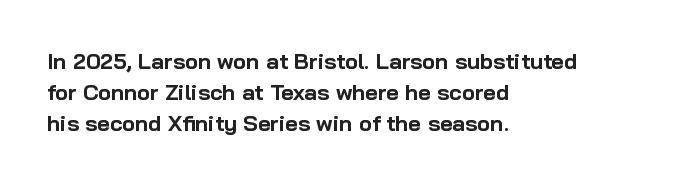
The image shows 22 px bold type, upright; set left-aligned, normal line spacing (1.41x), normal letter spacing, not underlined.
